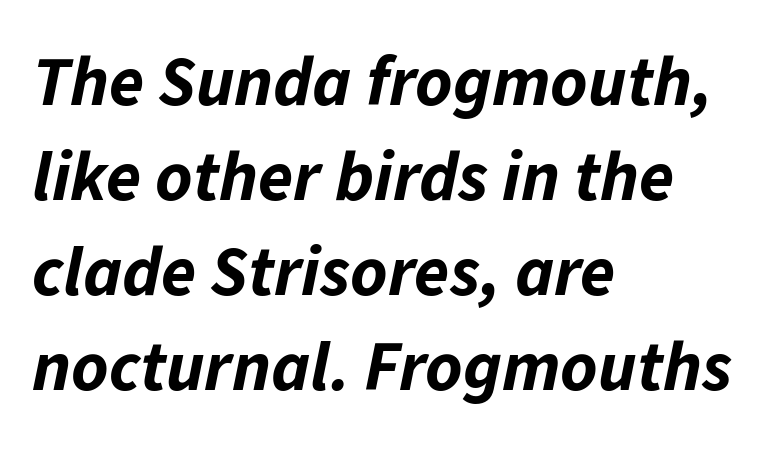
Q: Is the text bold? A: Yes.
Q: Is the text italic (slanted)? A: Yes, it leans right by about 11 degrees.
Q: Is the text underlined? A: No.
Q: How is the paragraph aligned? A: Left-aligned.
Q: Is the spacing between letters normal or unusually wide? A: Normal.
Q: Is the spacing between lines tight, normal or loose? A: Normal.
Q: Width (condensed, normal, or wide)? A: Normal.
Q: Stroke contrast? A: Low.
Q: x-height? A: Medium.
Q: Monospaced? A: No.
